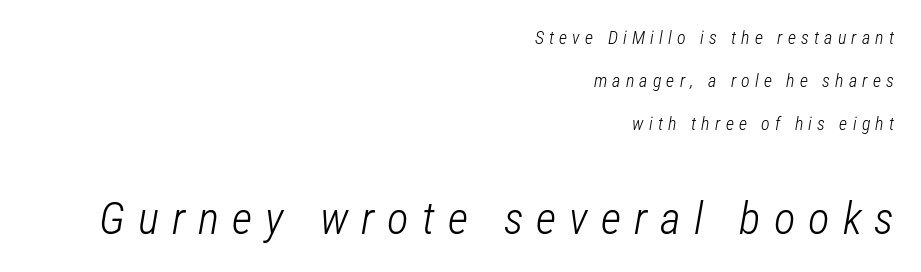
{"italic": "yes", "lean": "right", "slant_degrees": 12, "bold": "no", "weight": "light", "width": "condensed", "stroke_contrast": "low", "x_height": "medium", "monospaced": "no", "underline": "no", "align": "right", "line_spacing": "loose", "line_spacing_ratio": 2.38, "letter_spacing": "wide", "letter_spacing_em": 0.29, "larger_block": "second", "size_ratio": 2.5, "glyph_px": 45}
